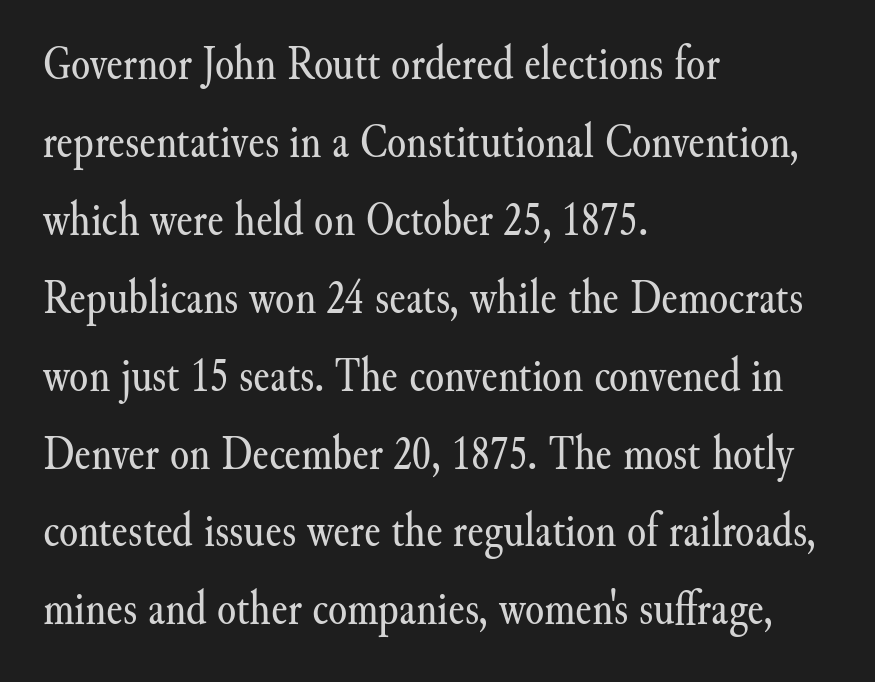
{"serif": "yes", "italic": "no", "bold": "no", "weight": "regular", "width": "normal", "stroke_contrast": "medium", "x_height": "small", "monospaced": "no", "underline": "no", "align": "left", "line_spacing": "normal", "line_spacing_ratio": 1.59, "letter_spacing": "normal", "letter_spacing_em": 0.0, "glyph_px": 49}
